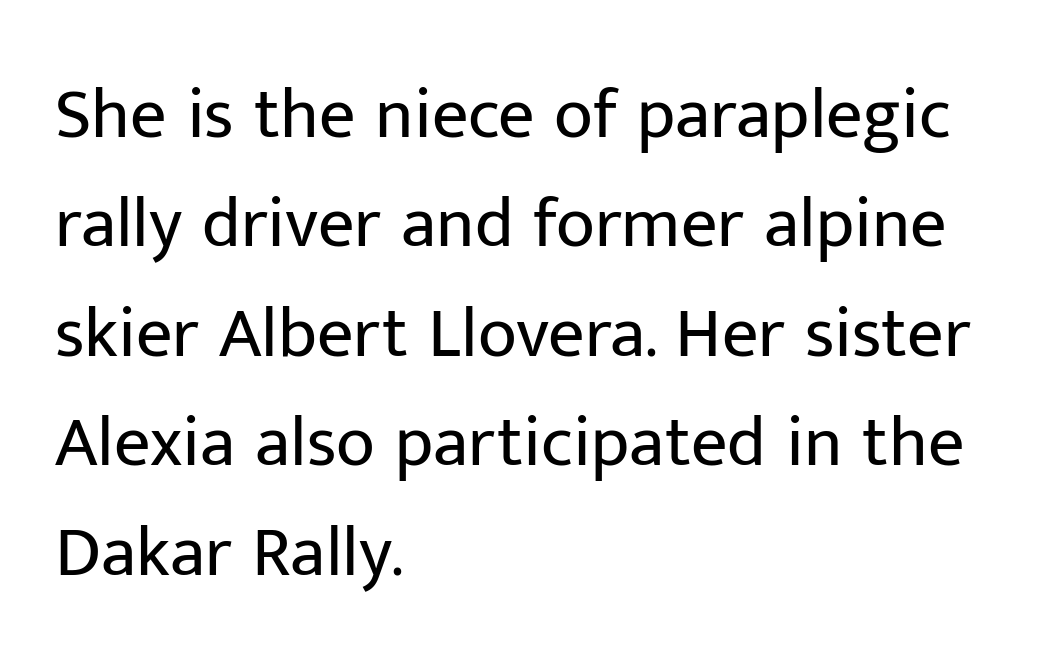
Q: Is the text bold? A: No.
Q: Is the text italic (slanted)? A: No, it is upright.
Q: Is the typeface a serif or a sans-serif typeface? A: Sans-serif.
Q: Is the text underlined? A: No.
Q: How is the paragraph aligned? A: Left-aligned.
Q: Is the spacing between letters normal or unusually wide? A: Normal.
Q: Is the spacing between lines tight, normal or loose? A: Normal.
Q: Width (condensed, normal, or wide)? A: Normal.
Q: Stroke contrast? A: Low.
Q: x-height? A: Medium.
Q: Monospaced? A: No.
